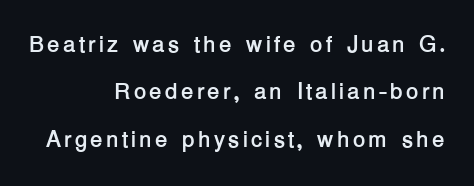
The passage is arranged like a letterhead date or caption credit — flush right. Thick stems and heavy bowls — unmistakably bold. Glance below the letters and you will spot only blank space. This is the regular roman posture of the typeface. This block would shrink considerably if given ordinary leading; it's expanded now.
